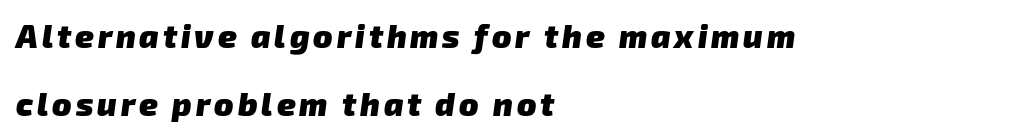
Q: Is the text bold? A: Yes.
Q: Is the typeface a serif or a sans-serif typeface? A: Sans-serif.
Q: Is the text underlined? A: No.
Q: How is the paragraph aligned? A: Left-aligned.
Q: Is the spacing between lines tight, normal or loose? A: Loose.
Q: Width (condensed, normal, or wide)? A: Normal.
Q: Stroke contrast? A: Low.
Q: x-height? A: Medium.
Q: Monospaced? A: No.
